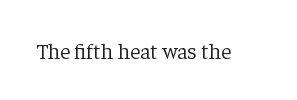
Q: Is the text bold? A: No.
Q: Is the text italic (slanted)? A: No, it is upright.
Q: Is the text underlined? A: No.
Q: Is the spacing between letters normal or unusually wide? A: Normal.
